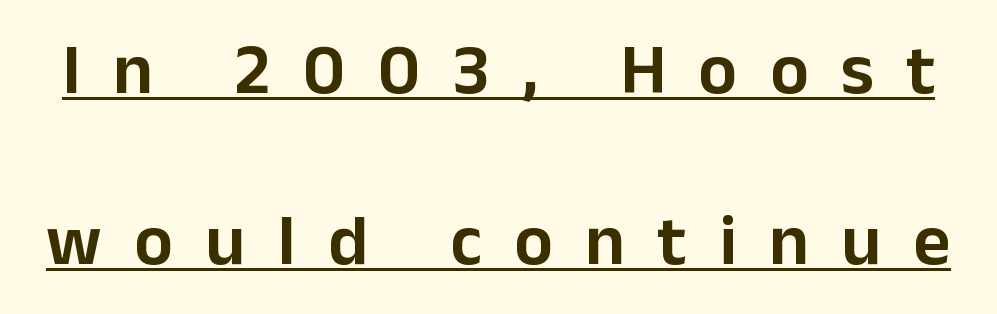
Posture: straight, roman, zero tilt. Leading: increased. Each line of the rendering has a horizontal stroke beneath the glyphs. Each letter's strokes conclude bluntly, with no projecting serifs.
